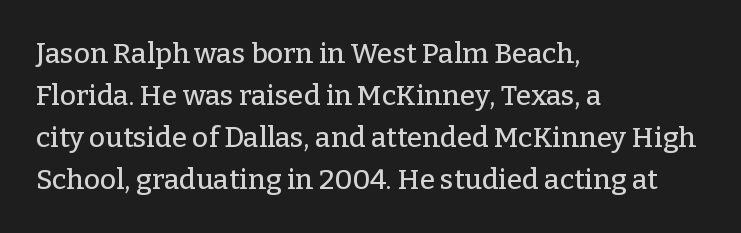
Q: Is the text italic (slanted)? A: No, it is upright.
Q: Is the typeface a serif or a sans-serif typeface? A: Serif.
Q: Is the text underlined? A: No.
Q: How is the paragraph aligned? A: Left-aligned.
Q: Is the spacing between letters normal or unusually wide? A: Normal.
Q: Is the spacing between lines tight, normal or loose? A: Normal.
Q: Width (condensed, normal, or wide)? A: Normal.
Q: Stroke contrast? A: Low.
Q: x-height? A: Medium.
Q: Monospaced? A: No.
